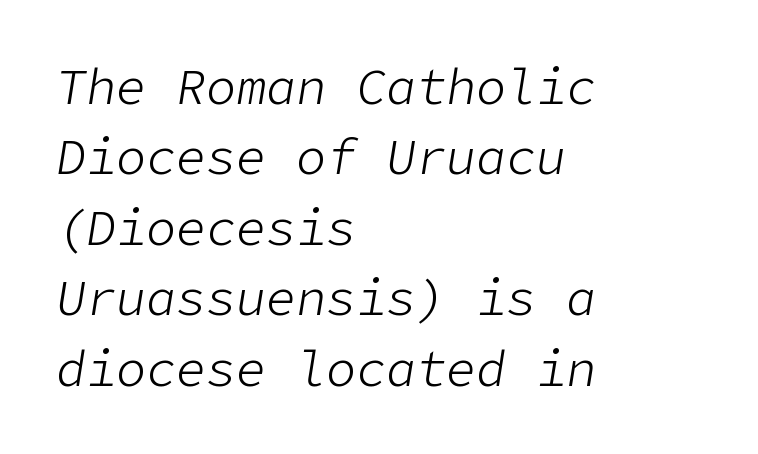
{"italic": "yes", "lean": "right", "slant_degrees": 9, "bold": "no", "weight": "light", "width": "normal", "stroke_contrast": "low", "x_height": "medium", "underline": "no", "align": "left", "line_spacing": "normal", "line_spacing_ratio": 1.41, "letter_spacing": "normal", "letter_spacing_em": 0.0, "glyph_px": 50}
